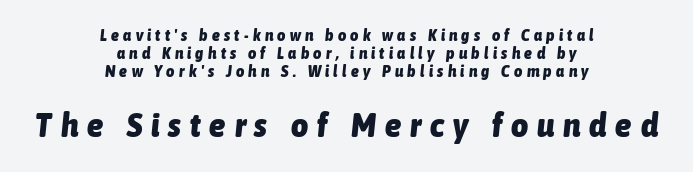
Layout note: lines centered. Heft: maximum for text — a bold. This sample uses expanded letter spacing, leaving extra air between glyphs. This sample has the flowing, uneven cadence of proportional lettering. Size contrast runs from small at the top to large at the bottom. Letters rest on an invisible, unmarked baseline.
